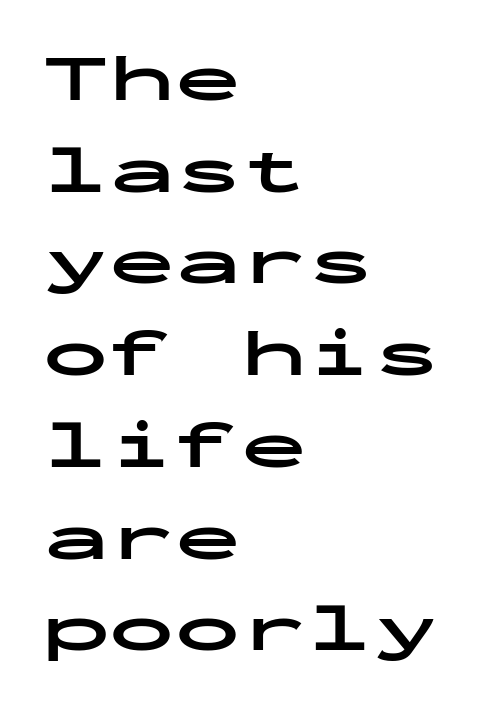
These lines were composed using upright roman letters. Caption: multi-line text, flush left, ragged right. The gap between lines stays unmarked. The rendering uses typewriter-style spacing with identical character cells. As a designer I'd log this as weight 700, bold.
